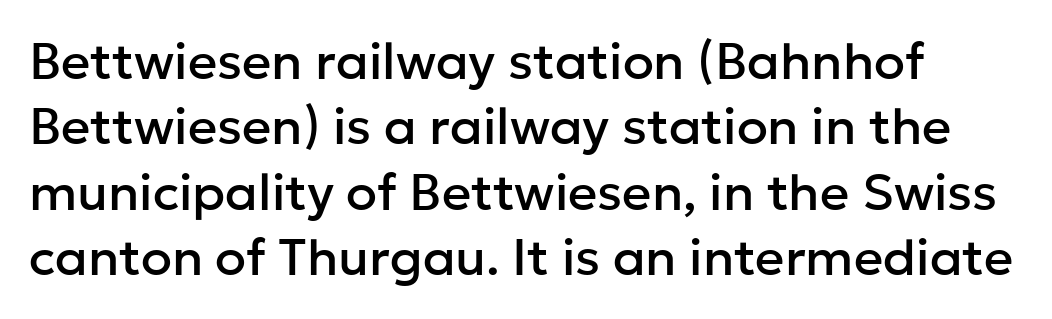
Check where the strokes stop: nothing finishes them off — pure sans. The line-height multiplier appears to be the usual default. Nobody drew a line under any word here. There is no visible air inserted between adjacent glyphs. The font's upright variant was chosen for this text. Note the varied advance widths — an 'i' is clearly narrower than an 'm'.
